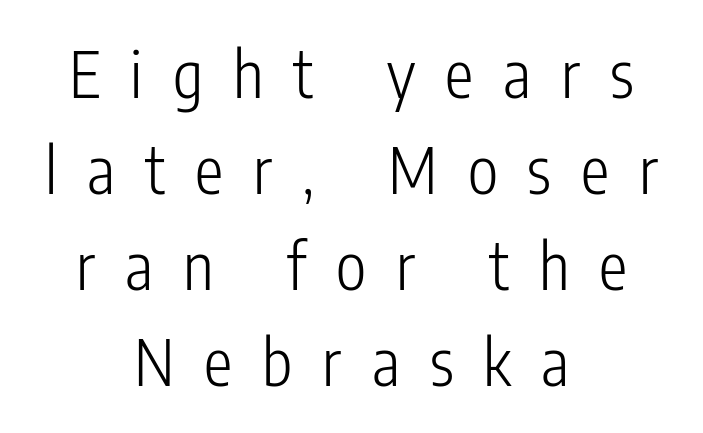
Q: Is the text bold? A: No.
Q: Is the text italic (slanted)? A: No, it is upright.
Q: Is the typeface a serif or a sans-serif typeface? A: Sans-serif.
Q: Is the text underlined? A: No.
Q: How is the paragraph aligned? A: Centered.
Q: Is the spacing between letters normal or unusually wide? A: Unusually wide.
Q: Is the spacing between lines tight, normal or loose? A: Normal.
Q: Width (condensed, normal, or wide)? A: Condensed.
Q: Stroke contrast? A: Low.
Q: x-height? A: Medium.
Q: Monospaced? A: No.
